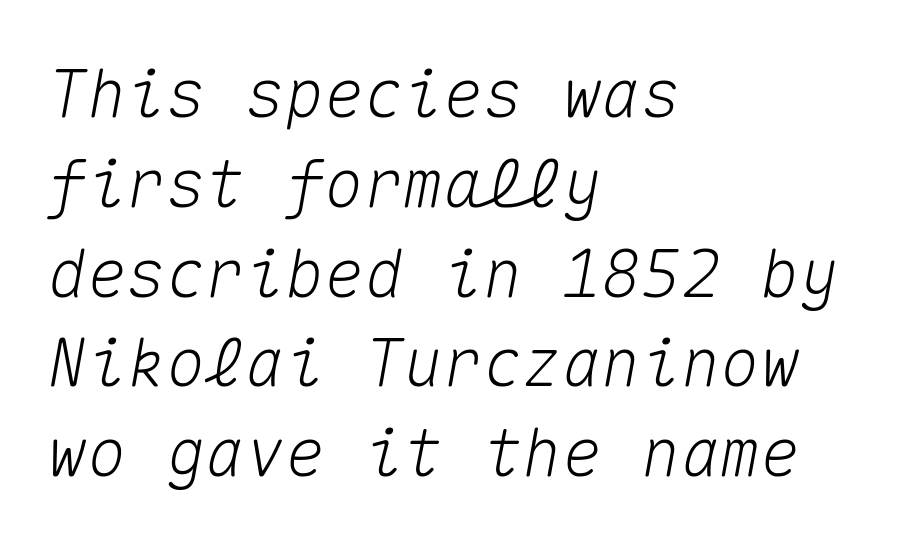
{"italic": "yes", "lean": "right", "slant_degrees": 10, "width": "normal", "stroke_contrast": "medium", "x_height": "medium", "monospaced": "yes", "underline": "no", "align": "left", "line_spacing": "normal", "line_spacing_ratio": 1.36, "letter_spacing": "normal", "letter_spacing_em": 0.0, "glyph_px": 66}
